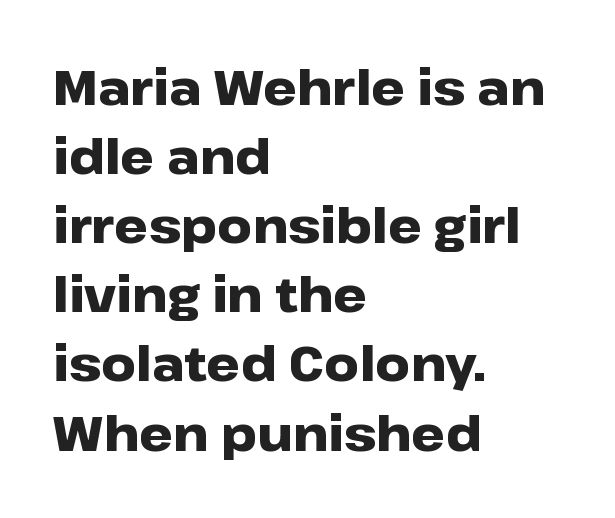
{"serif": "no", "italic": "no", "bold": "yes", "weight": "heavy", "width": "wide", "stroke_contrast": "low", "x_height": "medium", "monospaced": "no", "underline": "no", "align": "left", "line_spacing": "normal", "line_spacing_ratio": 1.44, "letter_spacing": "normal", "letter_spacing_em": 0.0, "glyph_px": 48}
